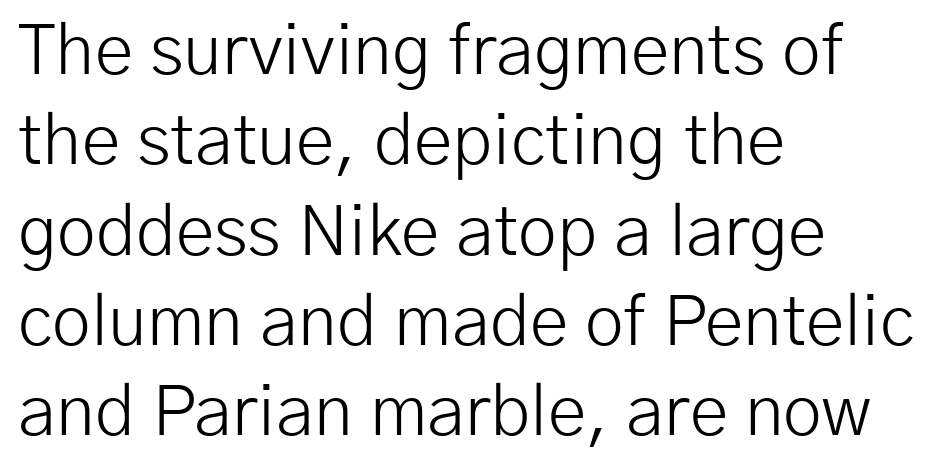
Q: Is the text bold? A: No.
Q: Is the text italic (slanted)? A: No, it is upright.
Q: Is the typeface a serif or a sans-serif typeface? A: Sans-serif.
Q: Is the text underlined? A: No.
Q: How is the paragraph aligned? A: Left-aligned.
Q: Is the spacing between letters normal or unusually wide? A: Normal.
Q: Is the spacing between lines tight, normal or loose? A: Normal.
Q: Width (condensed, normal, or wide)? A: Normal.
Q: Stroke contrast? A: Low.
Q: x-height? A: Medium.
Q: Monospaced? A: No.
